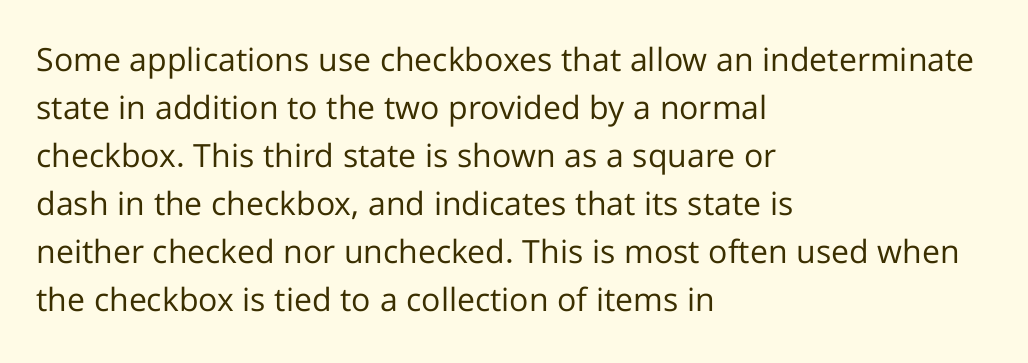
Q: Is the text bold? A: No.
Q: Is the text italic (slanted)? A: No, it is upright.
Q: Is the typeface a serif or a sans-serif typeface? A: Sans-serif.
Q: Is the text underlined? A: No.
Q: How is the paragraph aligned? A: Left-aligned.
Q: Is the spacing between letters normal or unusually wide? A: Normal.
Q: Is the spacing between lines tight, normal or loose? A: Normal.
Q: Width (condensed, normal, or wide)? A: Normal.
Q: Stroke contrast? A: Low.
Q: x-height? A: Medium.
Q: Monospaced? A: No.
